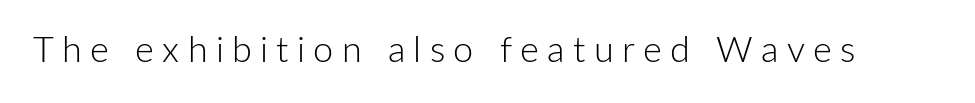
Q: Is the text bold? A: No.
Q: Is the text italic (slanted)? A: No, it is upright.
Q: Is the typeface a serif or a sans-serif typeface? A: Sans-serif.
Q: Is the text underlined? A: No.
Q: Is the spacing between letters normal or unusually wide? A: Unusually wide.
Q: Width (condensed, normal, or wide)? A: Normal.
Q: Stroke contrast? A: Low.
Q: x-height? A: Medium.
Q: Monospaced? A: No.
